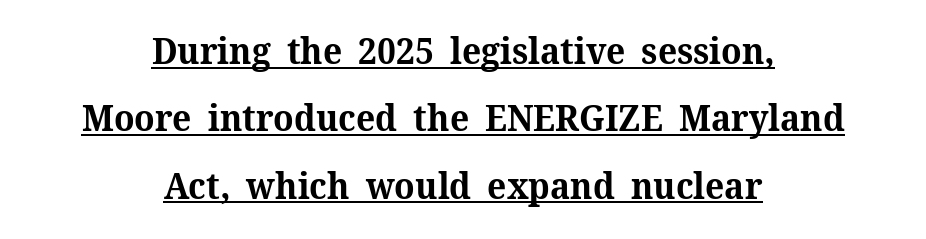
{"serif": "yes", "italic": "no", "bold": "yes", "weight": "bold", "width": "normal", "stroke_contrast": "medium", "x_height": "medium", "monospaced": "no", "underline": "yes", "align": "center", "line_spacing_ratio": 1.87, "letter_spacing": "normal", "letter_spacing_em": 0.0, "glyph_px": 36}
